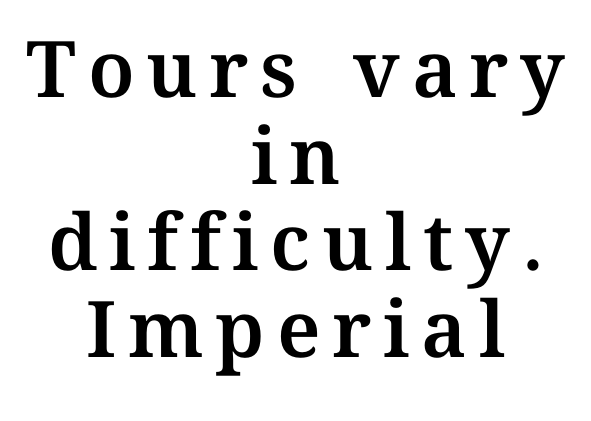
Note the varied advance widths — an 'i' is clearly narrower than an 'm'. Designer's note — italics off, roman on. The rendering uses a small line-height, squeezing the rows. Each row of text sits above clean, open space.
